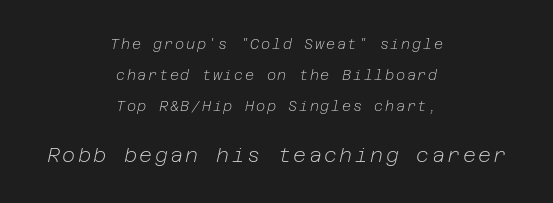
Q: Is the text bold? A: No.
Q: Is the text italic (slanted)? A: Yes, it leans right by about 12 degrees.
Q: Is the text underlined? A: No.
Q: How is the paragraph aligned? A: Centered.
Q: Is the spacing between lines tight, normal or loose? A: Loose.
Q: Which block of text is set in a larger size, the first (top) or the second (bottom)? A: The second (bottom) one.
